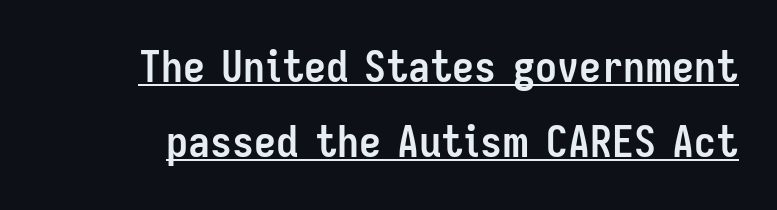
Q: Is the text bold? A: Yes.
Q: Is the text italic (slanted)? A: No, it is upright.
Q: Is the typeface a serif or a sans-serif typeface? A: Sans-serif.
Q: Is the text underlined? A: Yes.
Q: Is the spacing between letters normal or unusually wide? A: Normal.
Q: Width (condensed, normal, or wide)? A: Condensed.
Q: Stroke contrast? A: Low.
Q: x-height? A: Medium.
Q: Monospaced? A: No.
